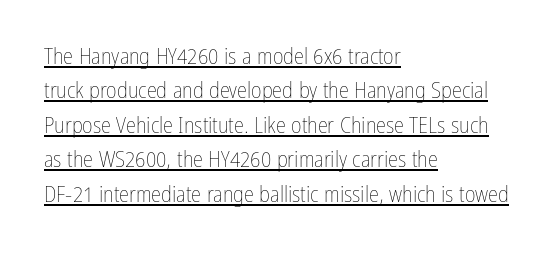
The lines are quadded left. The passage shown is not bold in any degree. Is there any slant? The stems are plumb. The face used here appears with an underline applied.
